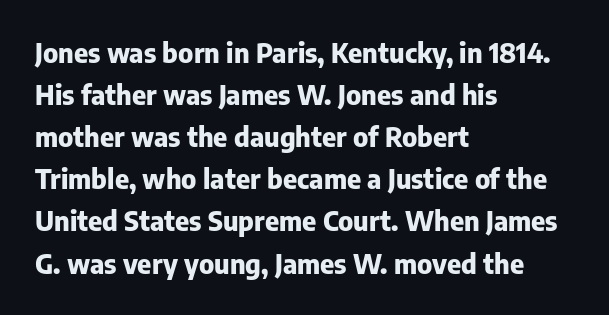
Nothing unusual about the tracking: characters are spaced as the font intends. Layout note: lines flush left. Does the lettering tilt? It doesn't — this is upright. The characters look thick and weighty, a clear bold. If you measured baseline to baseline, you'd find a middling distance. Underlining? Definitely not there.
